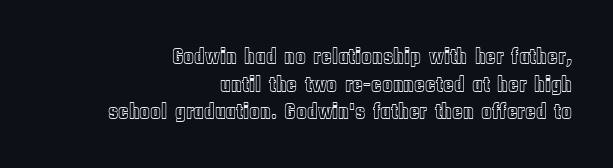
The image shows 22 px text type, upright; set right-aligned, normal line spacing (1.26x), normal letter spacing, not underlined.
